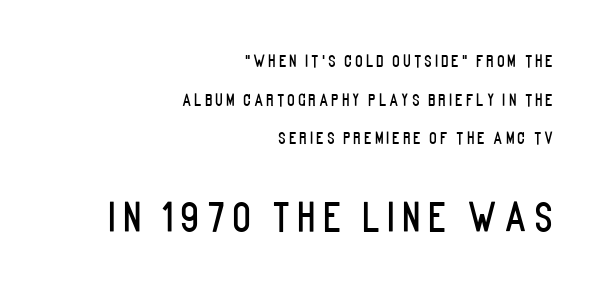
The image shows 39 px condensed sans-serif type, upright; set right-aligned, loose line spacing (2.41x), not underlined; the second (bottom) block is 2.44x larger; low stroke contrast and a large x-height.
